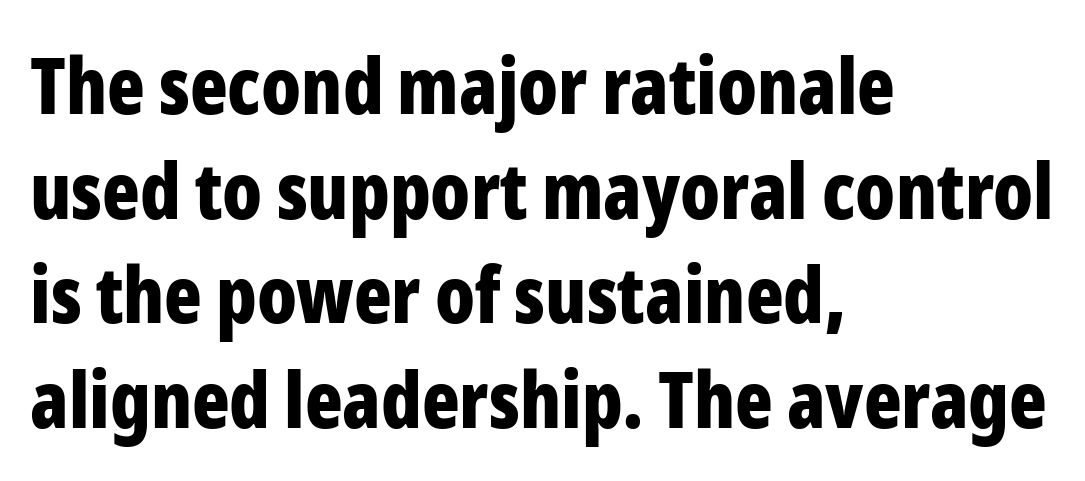
Q: Is the text bold? A: Yes.
Q: Is the text italic (slanted)? A: No, it is upright.
Q: Is the typeface a serif or a sans-serif typeface? A: Sans-serif.
Q: Is the text underlined? A: No.
Q: How is the paragraph aligned? A: Left-aligned.
Q: Is the spacing between letters normal or unusually wide? A: Normal.
Q: Is the spacing between lines tight, normal or loose? A: Normal.
Q: Width (condensed, normal, or wide)? A: Condensed.
Q: Stroke contrast? A: Low.
Q: x-height? A: Medium.
Q: Monospaced? A: No.
